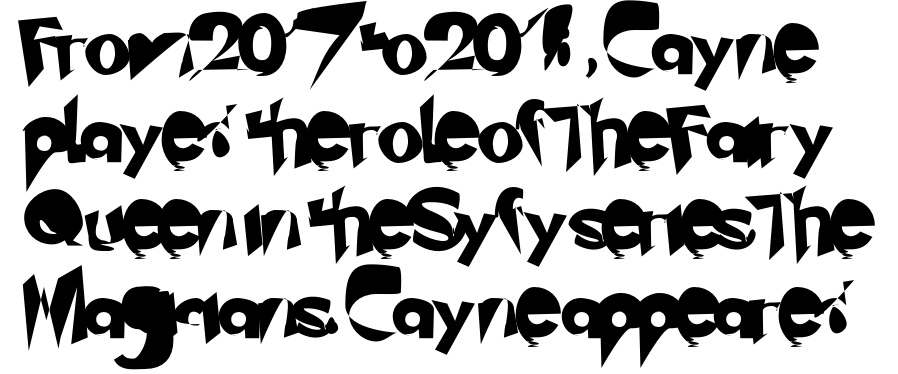
The image shows 59 px sans-serif type; set normal line spacing (1.49x), normal letter spacing, not underlined; low stroke contrast and a small x-height.
